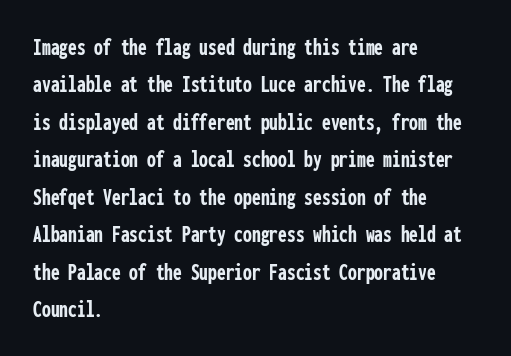
The image shows 25 px bold type, upright; set left-aligned, normal line spacing (1.5x), normal letter spacing, not underlined.
